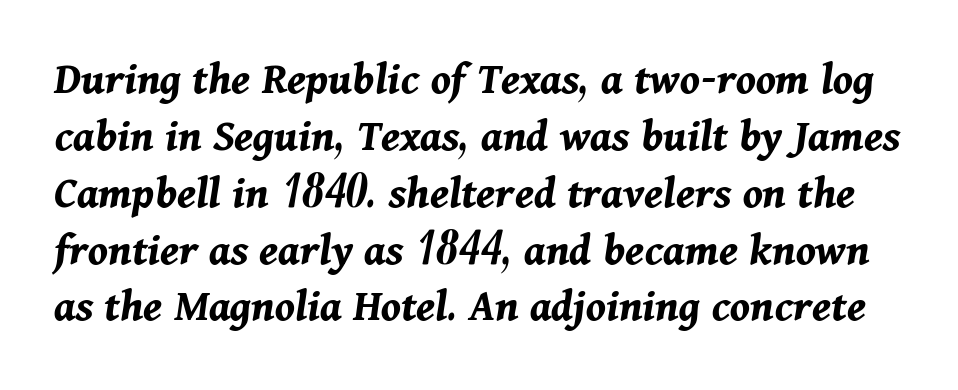
{"italic": "yes", "lean": "right", "slant_degrees": 11, "bold": "yes", "weight": "bold", "width": "normal", "stroke_contrast": "medium", "x_height": "medium", "monospaced": "no", "underline": "no", "line_spacing_ratio": 1.21, "letter_spacing": "normal", "letter_spacing_em": 0.0, "glyph_px": 47}
